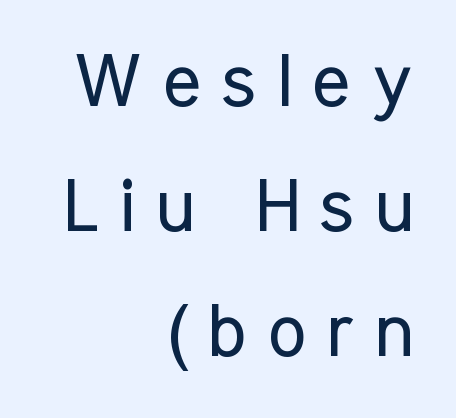
The image shows 74 px regular-weight, condensed sans-serif type, upright; set right-aligned, normal line spacing (1.69x), unusually wide letter spacing (+0.27 em), not underlined; low stroke contrast and a medium x-height.
